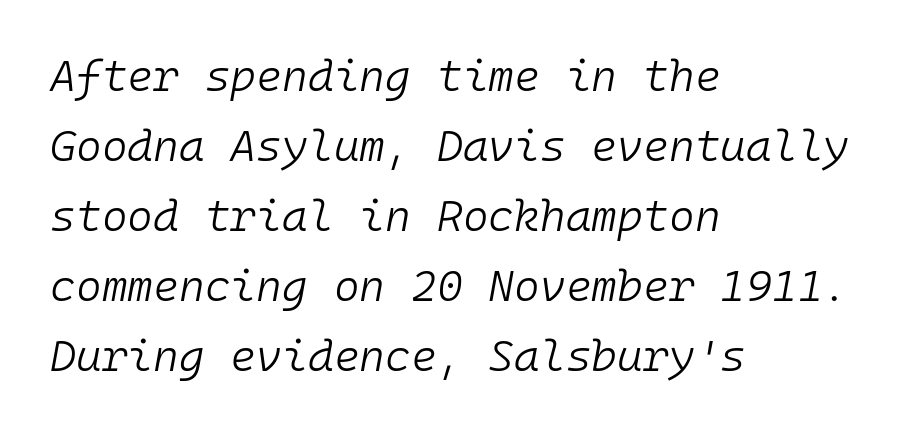
Emphasis-style slanted type is in use. Counters stay open thanks to moderate or lighter strokes. Monospaced: the letters line up in strict vertical columns. Caption: standard tracking, unaltered. Vertically, the passage feels balanced, rows spaced as you'd expect. Where is the straight margin? On the left.
